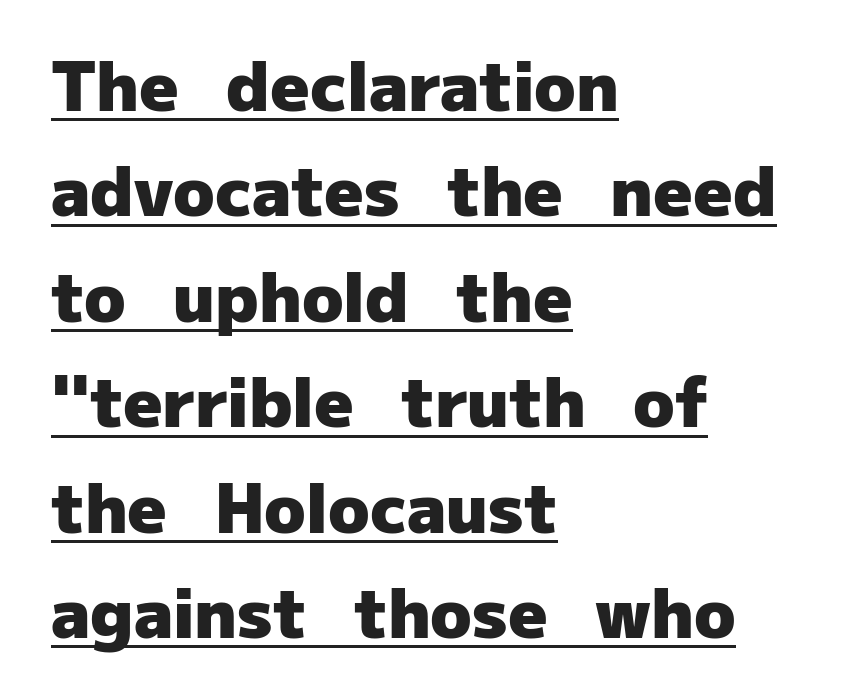
Q: Is the text bold? A: Yes.
Q: Is the text italic (slanted)? A: No, it is upright.
Q: Is the typeface a serif or a sans-serif typeface? A: Sans-serif.
Q: Is the text underlined? A: Yes.
Q: How is the paragraph aligned? A: Left-aligned.
Q: Is the spacing between letters normal or unusually wide? A: Normal.
Q: Is the spacing between lines tight, normal or loose? A: Normal.
Q: Width (condensed, normal, or wide)? A: Normal.
Q: Stroke contrast? A: Low.
Q: x-height? A: Medium.
Q: Monospaced? A: No.
